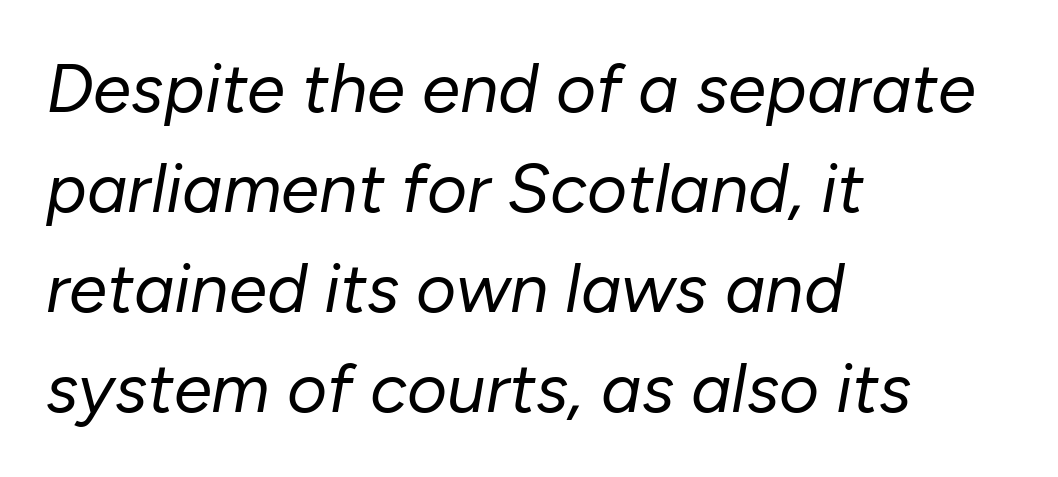
The image shows 69 px regular-weight type, italic (leaning right); set left-aligned, normal line spacing (1.45x), normal letter spacing, not underlined; low stroke contrast and a medium x-height.
